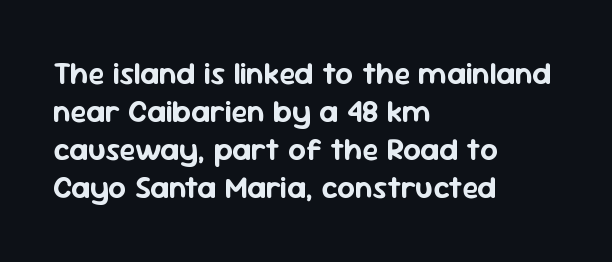
The image shows 31 px sans-serif type, upright; set left-aligned, line spacing 1.23x, normal letter spacing, not underlined; low stroke contrast and a medium x-height.
